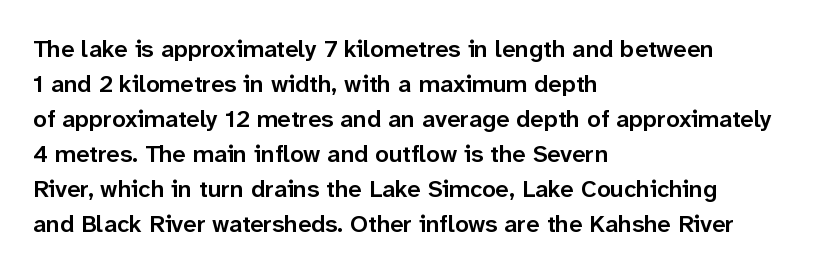
Leading matches the norm, producing a regular column. This sample uses an upright cut, with every glyph sitting square on the baseline. A fair bit of extra ink — the face is semibold, not bold. Does the copy run flush right? No — it runs flush left. This rendering features lettering with no underline. Between one letter and the next there's only the usual sliver of space.
